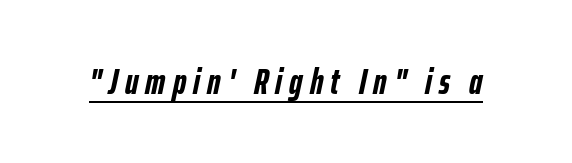
Plenty of ink on the page — the face is bold. Somebody hit Ctrl+U on this one — the words are underlined. You can tell it's italic because the verticals aren't actually vertical. The face used here is rendered with a markedly widened letterfit. Think of a printed novel: that variable character pitch is what you see here.
